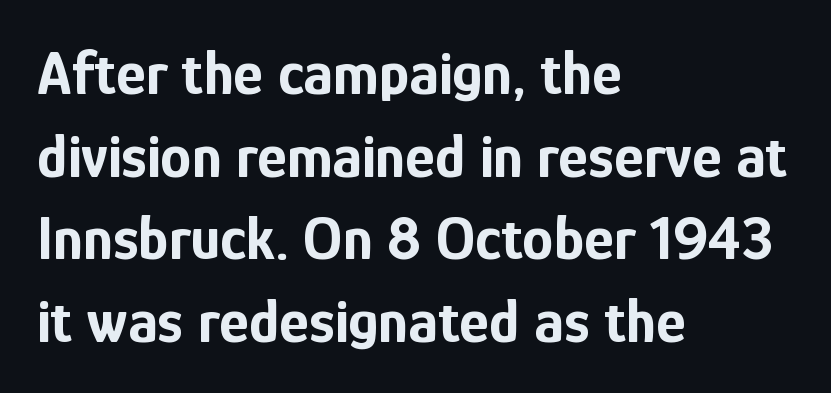
The image shows 63 px bold, condensed sans-serif type, upright; set left-aligned, normal line spacing (1.31x), normal letter spacing, not underlined; low stroke contrast and a medium x-height.
